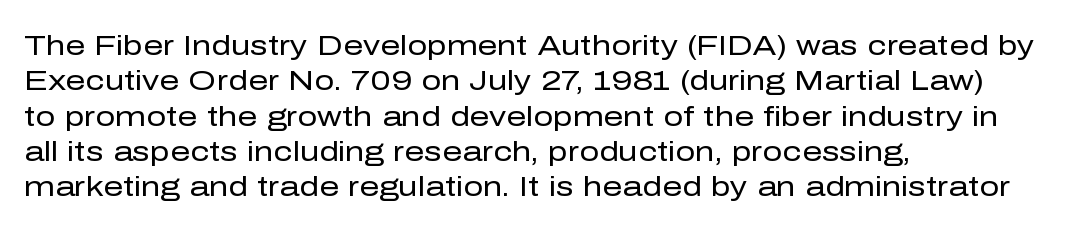
The image shows 28 px regular-weight sans-serif type, upright; set left-aligned, normal line spacing (1.26x), normal letter spacing, not underlined; low stroke contrast and a medium x-height.
